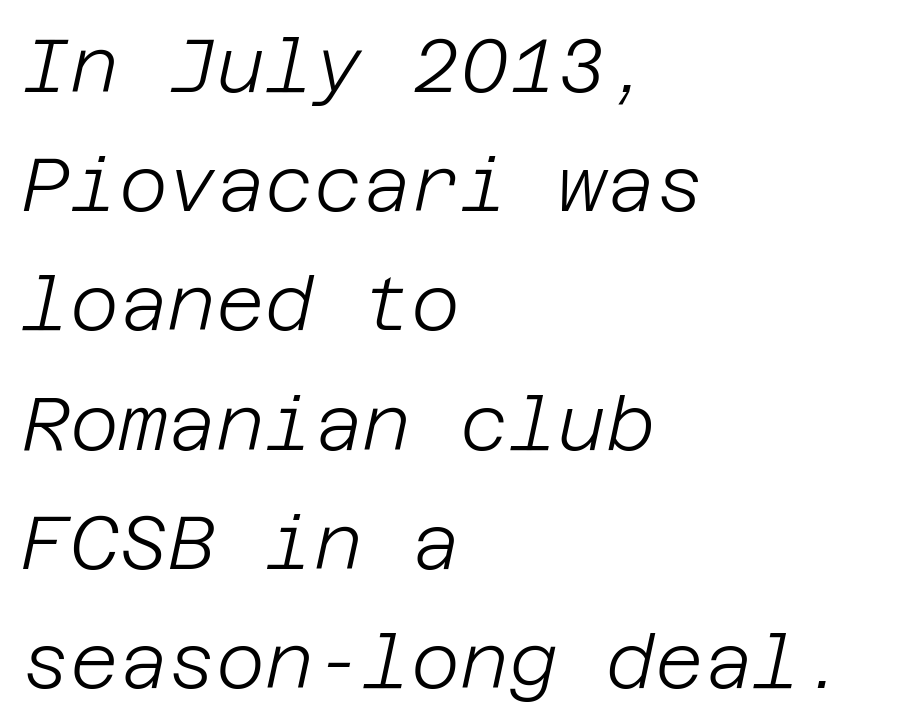
Q: Is the text bold? A: No.
Q: Is the text italic (slanted)? A: Yes, it leans right by about 12 degrees.
Q: Is the text underlined? A: No.
Q: How is the paragraph aligned? A: Left-aligned.
Q: Is the spacing between letters normal or unusually wide? A: Normal.
Q: Is the spacing between lines tight, normal or loose? A: Normal.
Q: Width (condensed, normal, or wide)? A: Normal.
Q: Stroke contrast? A: Low.
Q: x-height? A: Large.
